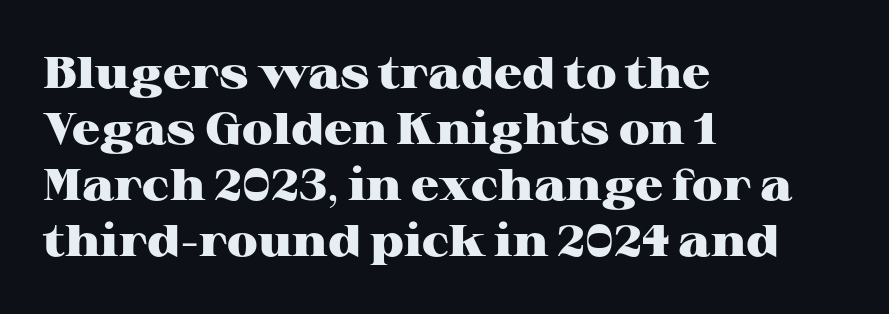
Students, note that the glyphs here touch the page at normal intervals. Posture: straight, roman, zero tilt. How would I describe the line gaps? Plain and ordinary. Looks like regular typesetting: each glyph gets only the width it needs. Glance below the letters and you will spot only blank space. The letters carry serifs — small finishing strokes at the ends of their stems.
